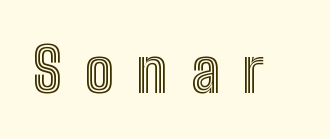
Display-style spreading of the glyphs; the letterfit is very open. Character widths vary here, with narrow letters taking less room than wide ones. When letters stand straight like this, we call the style roman or upright. No word sits above an underline.
